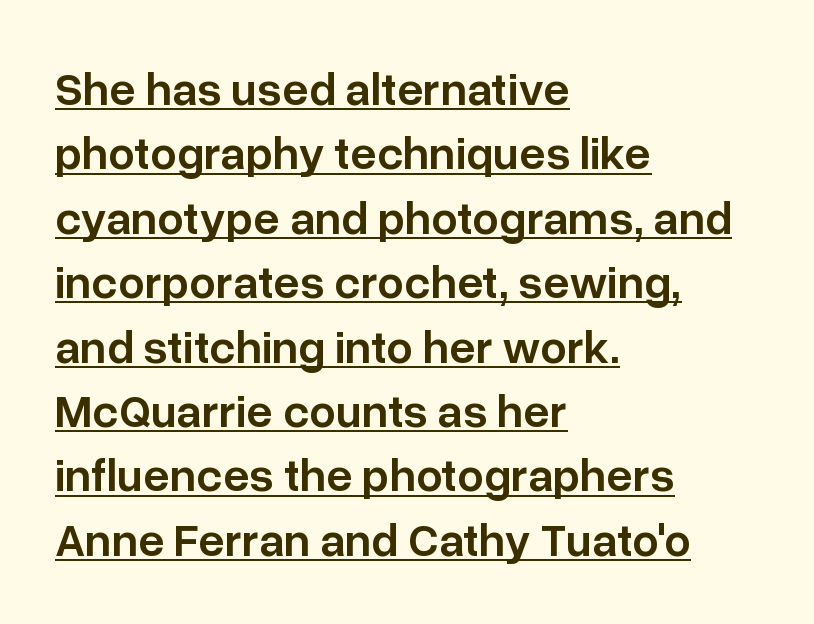
{"serif": "no", "italic": "no", "bold": "semi", "weight": "semibold", "width": "normal", "stroke_contrast": "low", "x_height": "medium", "monospaced": "no", "underline": "yes", "align": "left", "line_spacing": "normal", "line_spacing_ratio": 1.37, "letter_spacing": "normal", "letter_spacing_em": 0.0, "glyph_px": 47}
